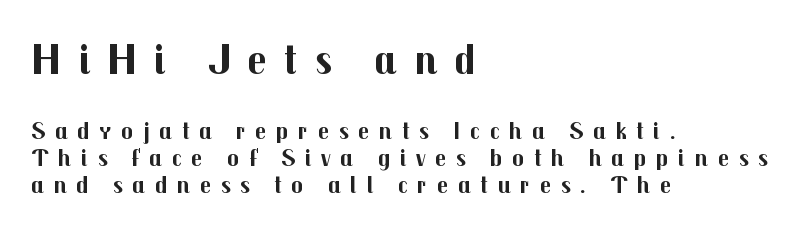
The image shows 44 px bold sans-serif type, upright; set left-aligned, tight line spacing (1.08x), unusually wide letter spacing (+0.38 em), not underlined; the first (top) block is 1.76x larger; medium stroke contrast and a medium x-height.
